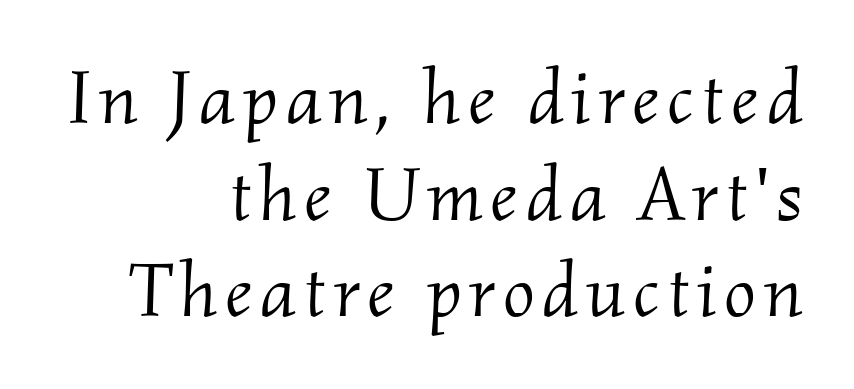
{"serif": "yes", "italic": "yes", "lean": "right", "slant_degrees": 2, "bold": "no", "weight": "light", "width": "normal", "stroke_contrast": "medium", "x_height": "small", "monospaced": "no", "underline": "no", "align": "right", "line_spacing": "normal", "line_spacing_ratio": 1.27, "glyph_px": 76}
